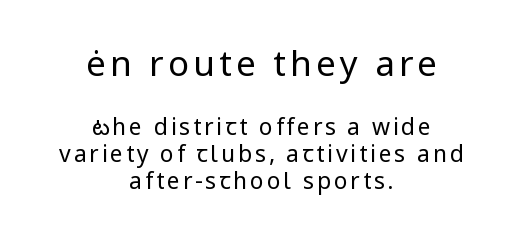
This sample has the flowing, uneven cadence of proportional lettering. The rendering shows plain stroke endings on the letterforms — a sans-serif design. The cut favours lightness, reaching ordinary text weight at its darkest. A centered setting, common on invitations and titles, is used for this passage. The words here are not underlined. Unlike italic type, these characters show no tilt at all.
